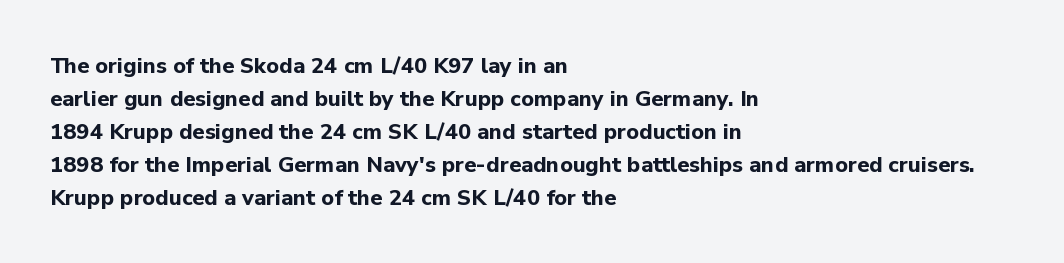
{"italic": "no", "bold": "yes", "underline": "no", "align": "left", "line_spacing": "normal", "line_spacing_ratio": 1.5, "letter_spacing": "normal", "letter_spacing_em": 0.0, "glyph_px": 22}
